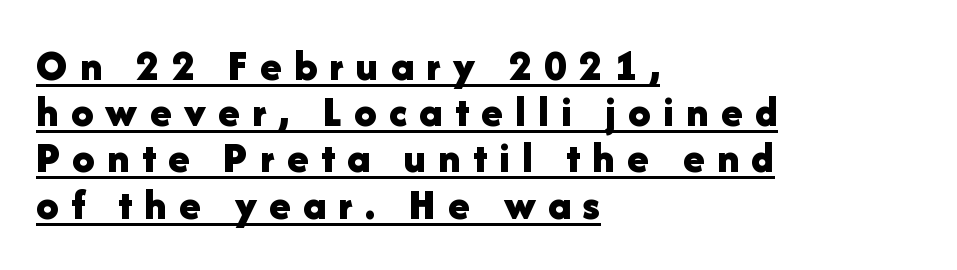
Baseline-to-baseline distance is barely more than the letter height. Posture: upright roman. The lettering is marked with a stroke running underneath it. Heavy-handed strokes throughout: this text is bold.
